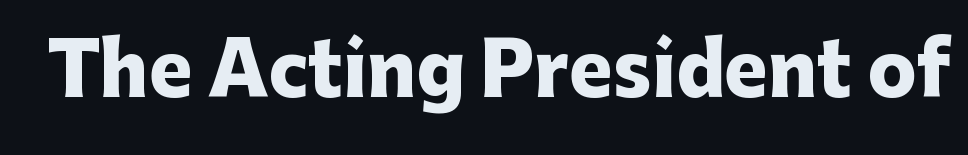
Tracking value appears to be zero — textbook default spacing. Unmarked baselines from the first word to the last. The lettering holds an erect, upright posture throughout. Heavy, bold letterforms. A typesetter would call this proportional, since set widths differ per character. What kind of face is this? One without serifs — a sans.
